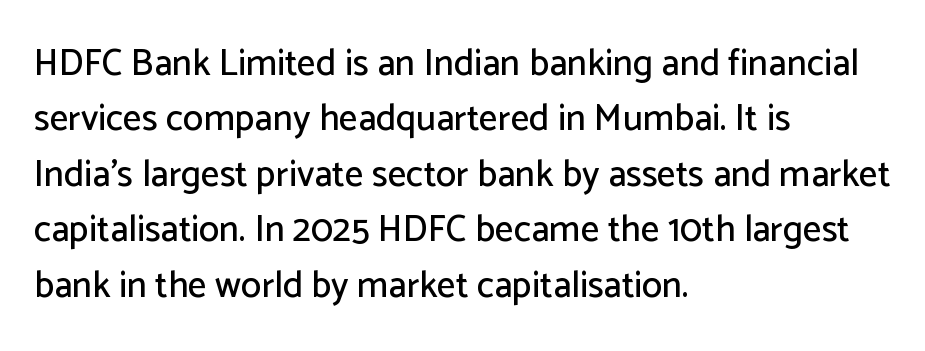
{"serif": "no", "italic": "no", "width": "normal", "stroke_contrast": "low", "x_height": "medium", "monospaced": "no", "underline": "no", "align": "left", "line_spacing": "normal", "line_spacing_ratio": 1.5, "letter_spacing": "normal", "letter_spacing_em": 0.0, "glyph_px": 37}
